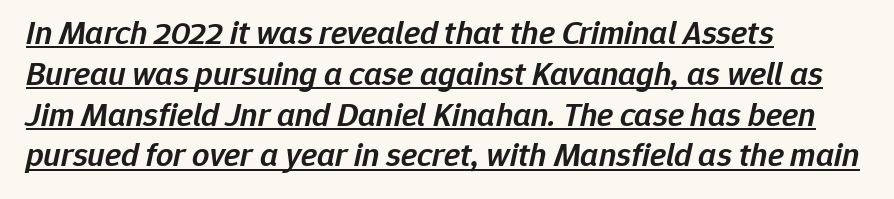
Every character sits at an angle, as italics do. Compared with a centered layout, this one pins lines to the left instead. Do the characters align in a grid? No, the font is proportional. A continuous stroke trails under the words, as in a hyperlink. Default kerning and tracking; the words read as compact shapes.
